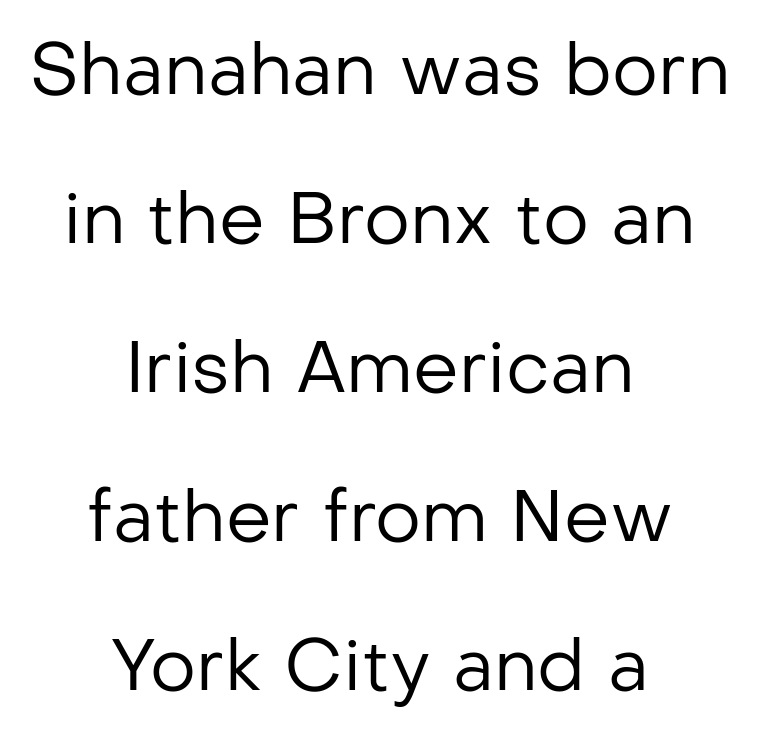
Q: Is the text bold? A: No.
Q: Is the text italic (slanted)? A: No, it is upright.
Q: Is the typeface a serif or a sans-serif typeface? A: Sans-serif.
Q: Is the text underlined? A: No.
Q: How is the paragraph aligned? A: Centered.
Q: Is the spacing between letters normal or unusually wide? A: Normal.
Q: Is the spacing between lines tight, normal or loose? A: Loose.
Q: Width (condensed, normal, or wide)? A: Normal.
Q: Stroke contrast? A: Low.
Q: x-height? A: Medium.
Q: Monospaced? A: No.
